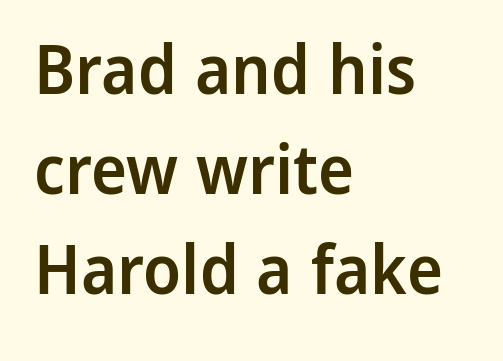
Q: Is the text bold? A: Semi-bold.
Q: Is the text italic (slanted)? A: No, it is upright.
Q: Is the typeface a serif or a sans-serif typeface? A: Sans-serif.
Q: Is the text underlined? A: No.
Q: How is the paragraph aligned? A: Left-aligned.
Q: Is the spacing between letters normal or unusually wide? A: Normal.
Q: Is the spacing between lines tight, normal or loose? A: Normal.
Q: Width (condensed, normal, or wide)? A: Normal.
Q: Stroke contrast? A: Low.
Q: x-height? A: Medium.
Q: Monospaced? A: No.
